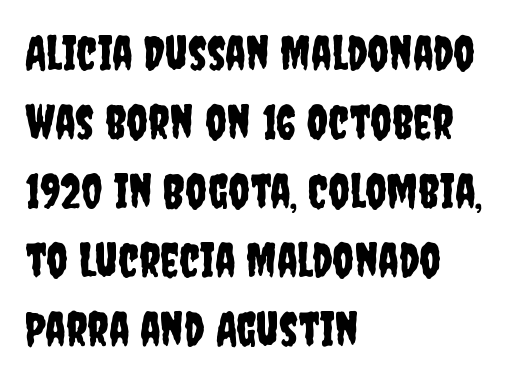
Q: Is the text italic (slanted)? A: No, it is upright.
Q: Is the typeface a serif or a sans-serif typeface? A: Sans-serif.
Q: Is the text underlined? A: No.
Q: How is the paragraph aligned? A: Left-aligned.
Q: Is the spacing between letters normal or unusually wide? A: Normal.
Q: Is the spacing between lines tight, normal or loose? A: Normal.
Q: Width (condensed, normal, or wide)? A: Condensed.
Q: Stroke contrast? A: Low.
Q: x-height? A: Large.
Q: Monospaced? A: No.
